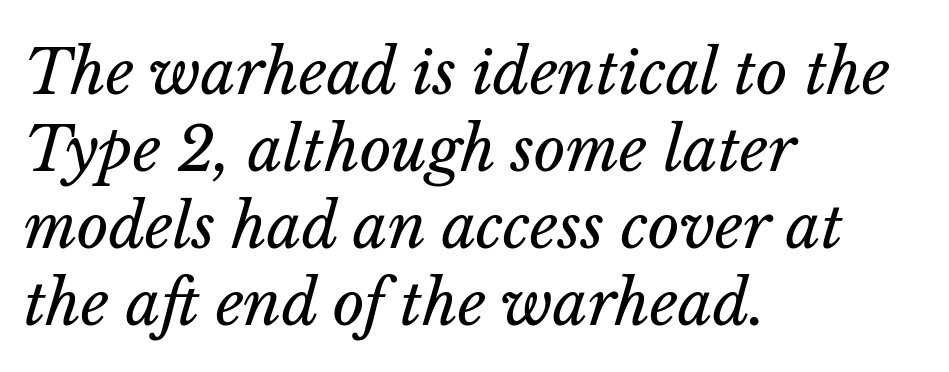
Q: Is the text bold? A: No.
Q: Is the text italic (slanted)? A: Yes, it leans right by about 14 degrees.
Q: Is the text underlined? A: No.
Q: How is the paragraph aligned? A: Left-aligned.
Q: Is the spacing between letters normal or unusually wide? A: Normal.
Q: Is the spacing between lines tight, normal or loose? A: Normal.
Q: Width (condensed, normal, or wide)? A: Normal.
Q: Stroke contrast? A: Low.
Q: x-height? A: Medium.
Q: Monospaced? A: No.
